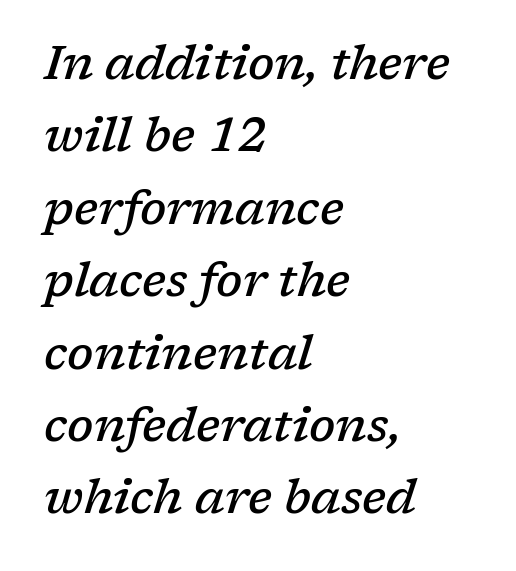
The image shows 47 px semibold serif type, italic (leaning right); set left-aligned, normal line spacing (1.54x), normal letter spacing, not underlined; low stroke contrast and a medium x-height.
